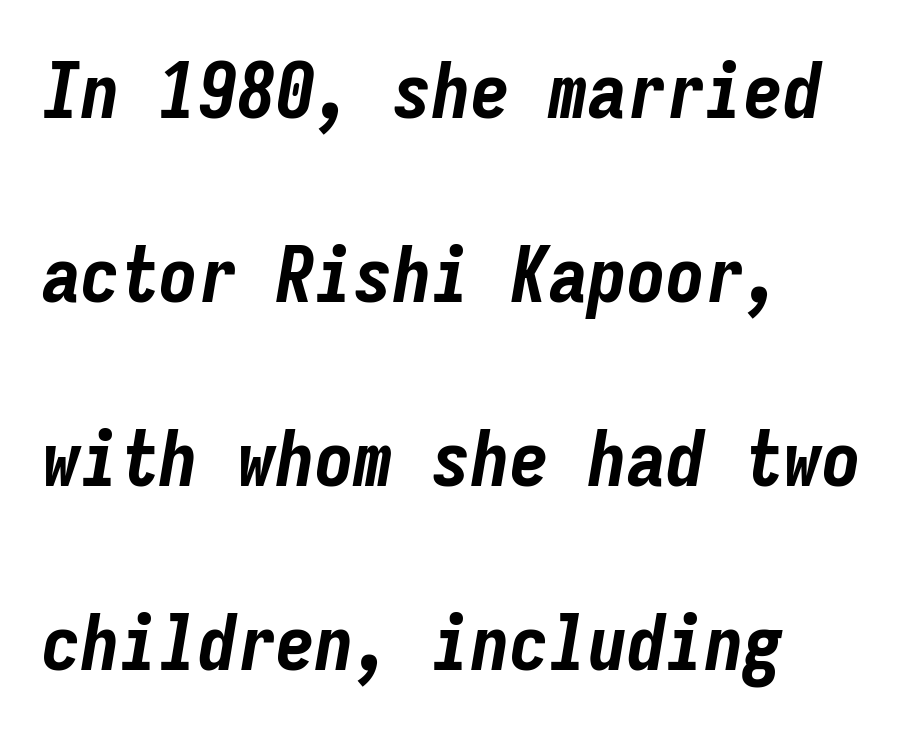
Each row of text sits above clean, open space. The block of text is sparse from top to bottom, with ample space between rows. The glyphs look as if they've been sheared to an angle. Monospaced: the letters line up in strict vertical columns. The face used here is rendered with its standard letterfit. Teacher's note: observe the even left margin — that is flush-left alignment.
